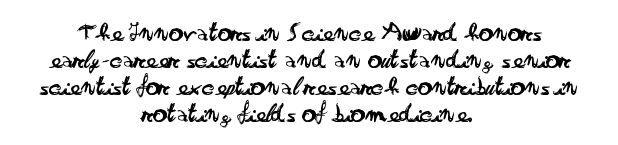
{"serif": "no", "italic": "no", "bold": "no", "weight": "regular", "width": "wide", "stroke_contrast": "low", "x_height": "small", "monospaced": "no", "underline": "no", "align": "center", "line_spacing": "tight", "line_spacing_ratio": 0.96, "letter_spacing": "normal", "letter_spacing_em": 0.0, "glyph_px": 28}
